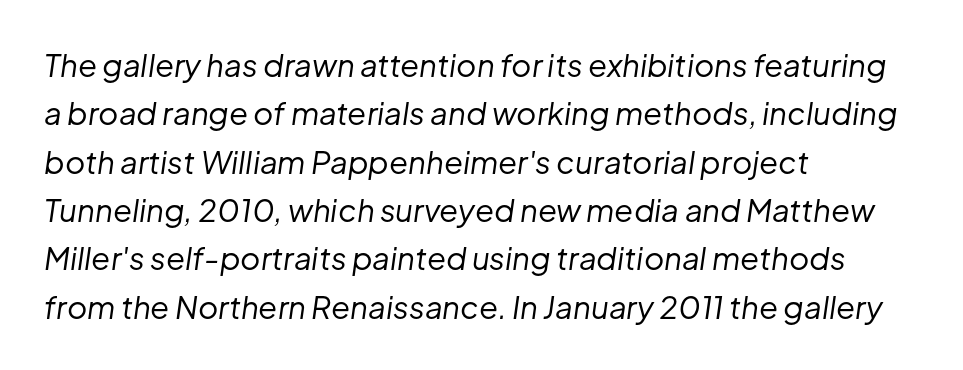
The image shows 31 px regular-weight type, italic (leaning right); set left-aligned, normal line spacing (1.56x), normal letter spacing, not underlined; low stroke contrast and a medium x-height.
